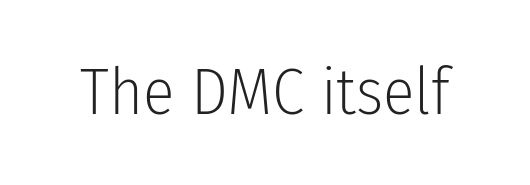
These lines are rendered in a variable-pitch font. Heft: none added — not bold. Glyph-to-glyph distance matches everyday printed text. Every stem runs plumb, perpendicular to the baseline.
